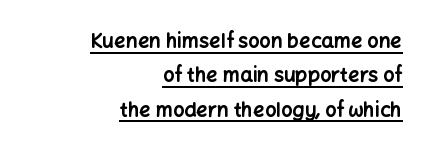
The axis of the letterforms is exactly vertical. The passage shown has conventional tracking throughout. This is underlined copy, the kind a proofreader might mark for attention. What weight is shown? A full bold with thick strokes. The ragged edge is on the left, which tells us the setting is flush right.
